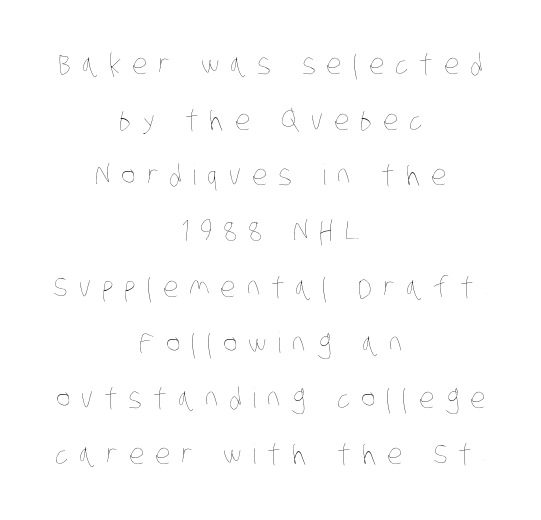
The zone under the glyphs is completely vacant. Is this a fixed-width face? No — the glyphs have proportional, varying widths. In terms of letterspacing, this is a distinctly airy, spread setting. Caption: face not bold, strokes unweighted. A student would call this center alignment; a typographer would say set centered.
